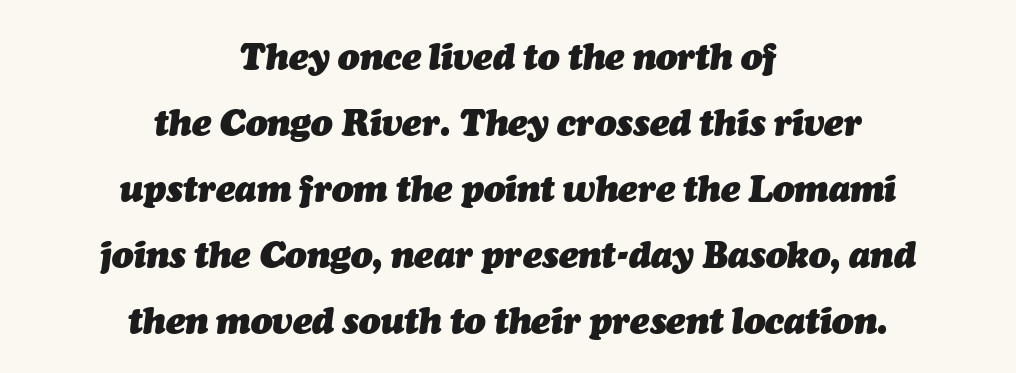
The image shows 36 px heavy type, italic (leaning right); set centered, line spacing 1.83x, normal letter spacing, not underlined; medium stroke contrast and a medium x-height.
